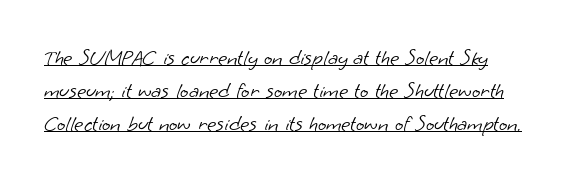
{"bold": "no", "underline": "yes", "line_spacing": "normal", "line_spacing_ratio": 1.5, "letter_spacing": "normal", "letter_spacing_em": 0.0, "glyph_px": 22}
